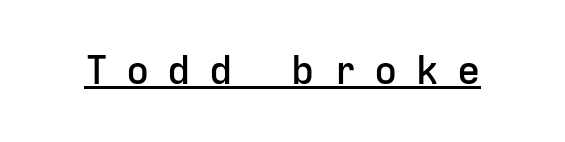
{"serif": "no", "italic": "no", "bold": "semi", "weight": "semibold", "width": "normal", "stroke_contrast": "low", "x_height": "medium", "monospaced": "yes", "underline": "yes", "letter_spacing": "wide", "letter_spacing_em": 0.46, "glyph_px": 39}
